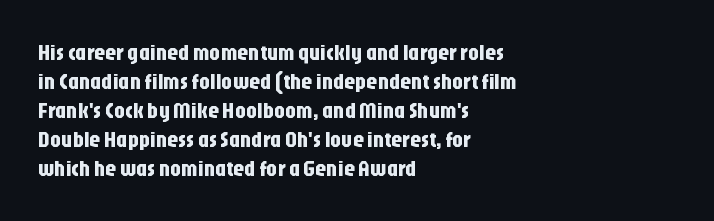
The image shows 22 px text type, upright; set left-aligned, normal line spacing (1.32x), normal letter spacing, not underlined.
